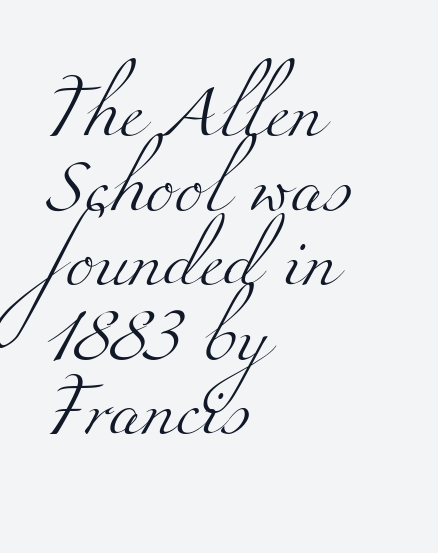
Q: Is the text bold? A: No.
Q: Is the text underlined? A: No.
Q: How is the paragraph aligned? A: Left-aligned.
Q: Is the spacing between letters normal or unusually wide? A: Normal.
Q: Is the spacing between lines tight, normal or loose? A: Normal.
Q: Width (condensed, normal, or wide)? A: Wide.
Q: Stroke contrast? A: Medium.
Q: x-height? A: Small.
Q: Monospaced? A: No.
